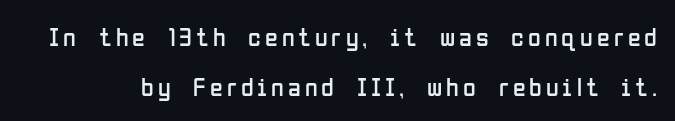
{"italic": "no", "bold": "no", "underline": "no", "line_spacing": "loose", "line_spacing_ratio": 1.93, "glyph_px": 26}
